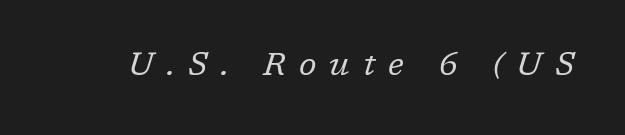
Q: Is the text bold? A: No.
Q: Is the text italic (slanted)? A: Yes, it leans right by about 17 degrees.
Q: Is the typeface a serif or a sans-serif typeface? A: Serif.
Q: Is the text underlined? A: No.
Q: Is the spacing between letters normal or unusually wide? A: Unusually wide.
Q: Width (condensed, normal, or wide)? A: Normal.
Q: Stroke contrast? A: Low.
Q: x-height? A: Medium.
Q: Monospaced? A: No.
